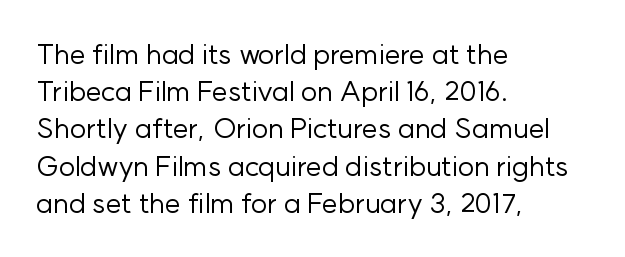
Q: Is the text bold? A: No.
Q: Is the text italic (slanted)? A: No, it is upright.
Q: Is the typeface a serif or a sans-serif typeface? A: Sans-serif.
Q: Is the text underlined? A: No.
Q: How is the paragraph aligned? A: Left-aligned.
Q: Is the spacing between letters normal or unusually wide? A: Normal.
Q: Is the spacing between lines tight, normal or loose? A: Normal.
Q: Width (condensed, normal, or wide)? A: Normal.
Q: Stroke contrast? A: Low.
Q: x-height? A: Medium.
Q: Monospaced? A: No.
